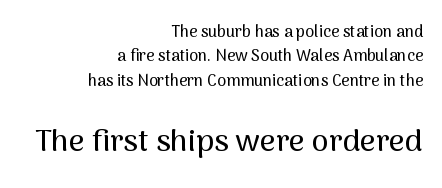
Q: Is the text italic (slanted)? A: No, it is upright.
Q: Is the typeface a serif or a sans-serif typeface? A: Sans-serif.
Q: Is the text underlined? A: No.
Q: How is the paragraph aligned? A: Right-aligned.
Q: Is the spacing between letters normal or unusually wide? A: Normal.
Q: Is the spacing between lines tight, normal or loose? A: Normal.
Q: Which block of text is set in a larger size, the first (top) or the second (bottom)? A: The second (bottom) one.
Q: Width (condensed, normal, or wide)? A: Normal.
Q: Stroke contrast? A: Medium.
Q: x-height? A: Medium.
Q: Monospaced? A: No.
